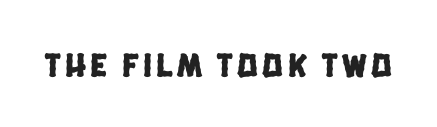
The rendering uses natural spacing where letterforms have individual widths. The words here are not underlined. The designer went with a sans here, leaving each stem footless.
